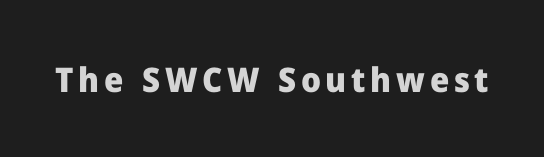
Think of a printed novel: that variable character pitch is what you see here. Its strokes are broad and dark, the hallmark of bold type. What kind of face is this? One without serifs — a sans. Check the space under the baseline: it is left empty. The letters stand upright; this is a roman face.
